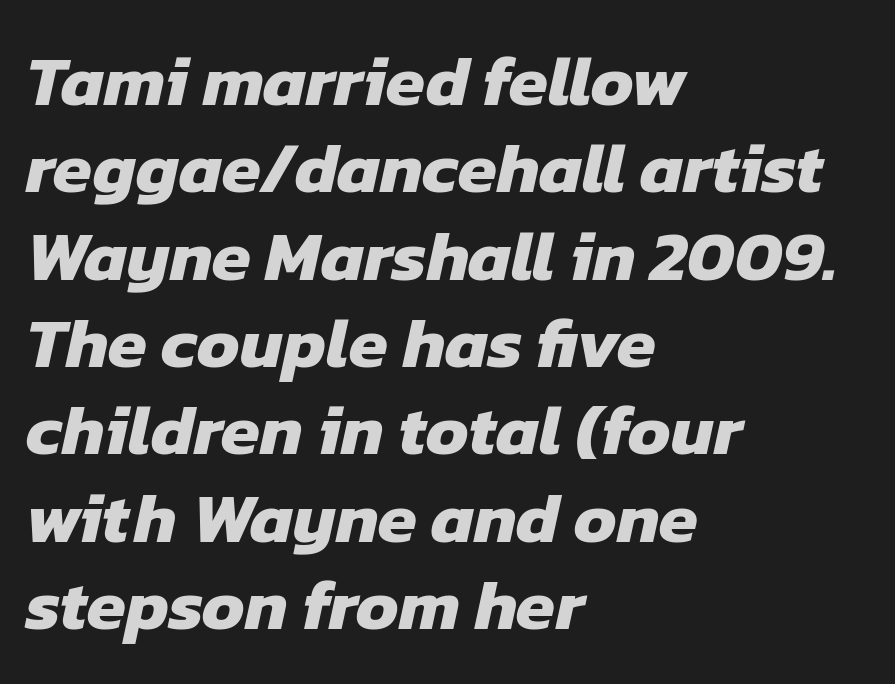
Q: Is the text bold? A: Yes.
Q: Is the typeface a serif or a sans-serif typeface? A: Sans-serif.
Q: Is the text underlined? A: No.
Q: How is the paragraph aligned? A: Left-aligned.
Q: Is the spacing between letters normal or unusually wide? A: Normal.
Q: Width (condensed, normal, or wide)? A: Normal.
Q: Stroke contrast? A: Low.
Q: x-height? A: Medium.
Q: Monospaced? A: No.
